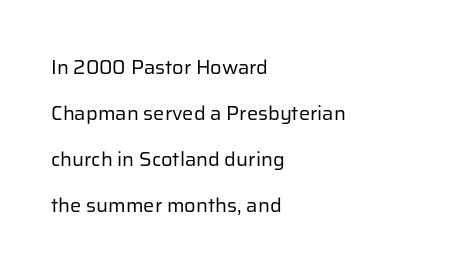
The image shows 20 px text type, upright; set left-aligned, loose line spacing (2.3x), normal letter spacing, not underlined.
